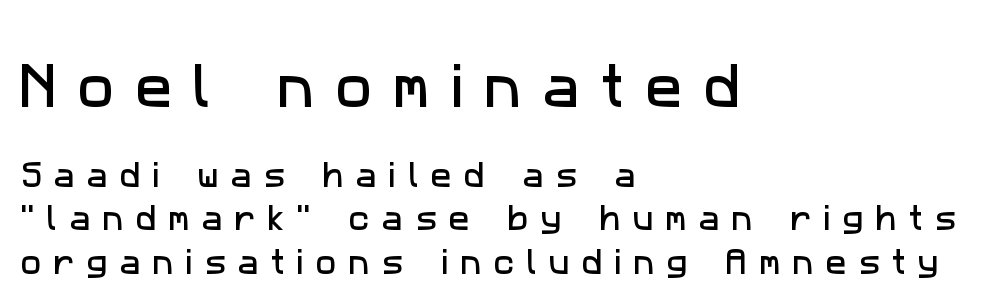
Descenders hang freely into open space. These lines are composed in type without serifs. Varying glyph widths throughout — classic text-font behaviour. This block has exactly the height ordinary leading produces. Compared with a centered layout, this one pins lines to the left instead. The line texture is sparse and dotted thanks to wide tracking.
